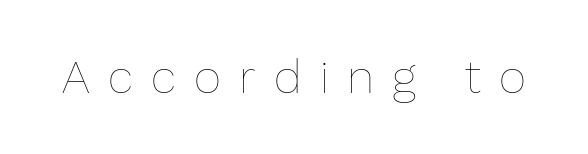
{"italic": "no", "bold": "no", "weight": "thin", "width": "normal", "stroke_contrast": "low", "x_height": "medium", "monospaced": "no", "underline": "no", "letter_spacing": "wide", "letter_spacing_em": 0.39, "glyph_px": 47}
